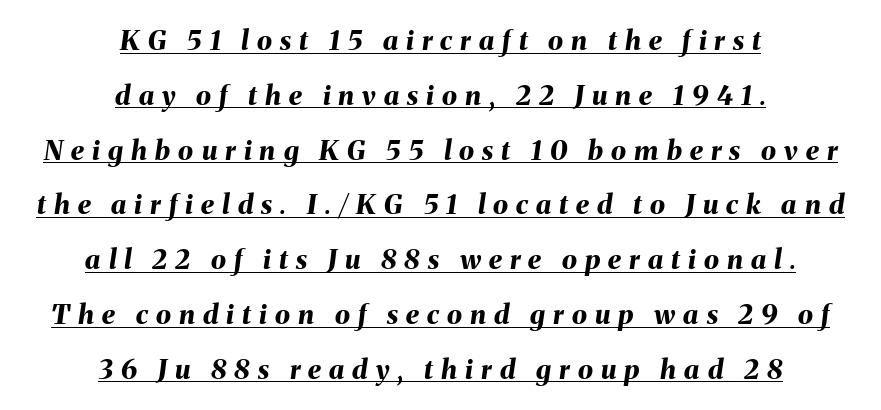
Q: Is the text bold? A: Yes.
Q: Is the text italic (slanted)? A: Yes, it leans right by about 8 degrees.
Q: Is the text underlined? A: Yes.
Q: How is the paragraph aligned? A: Centered.
Q: Is the spacing between letters normal or unusually wide? A: Unusually wide.
Q: Is the spacing between lines tight, normal or loose? A: Loose.
